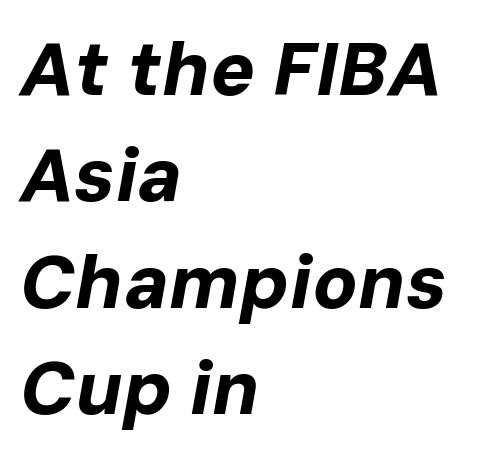
Quick note: italic. A classic flush-left, rag-right setting is used for this passage. Lines of text with bare space underneath. Is the type bold? Yes — the strokes are clearly thick and heavy.
